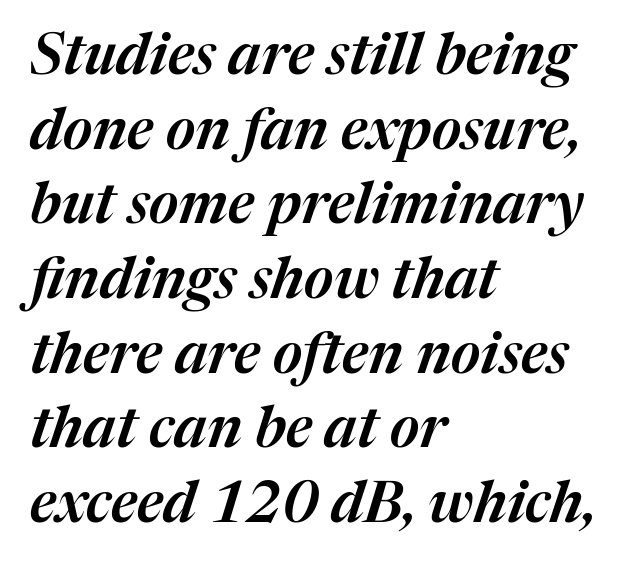
The letterforms sit shoulder to shoulder at normal distance. Line beginnings align vertically; line endings do not. Bare-footed words on every line. Slanted lettering throughout. Note the varied advance widths — an 'i' is clearly narrower than an 'm'. The block of text has a typical density, with ordinary space between rows.
